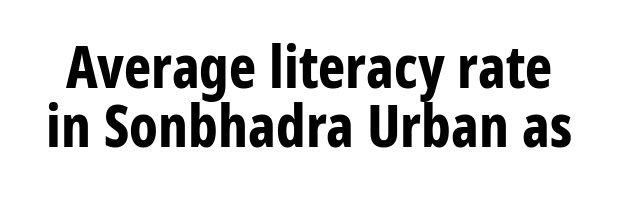
Students, note that the glyphs here touch the page at normal intervals. In terms of weight, the rendering is a true, heavy bold. Notice how the stems are strictly vertical — no italics here. Closely set lines give the paragraph a compact silhouette. Regarding serifs, this sample does without them. Do the characters align in a grid? No, the font is proportional.
